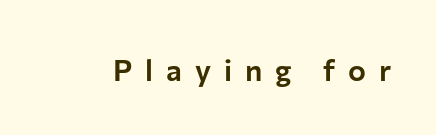
The image shows 30 px sans-serif type, upright; set unusually wide letter spacing (+0.43 em), not underlined; low stroke contrast and a medium x-height.
